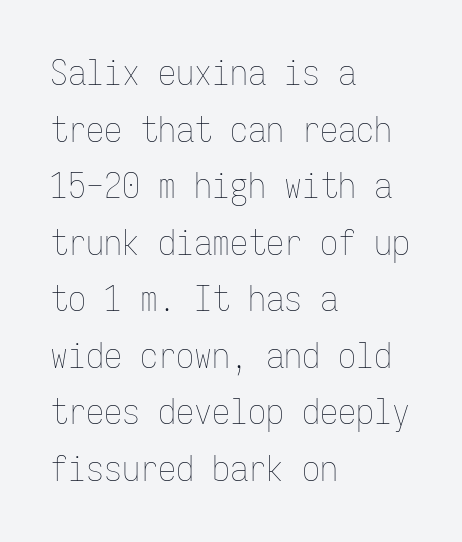
Bold? No — there's no thickening of the strokes. Does extra space separate the letters? No, they use regular spacing. Decoration check: the copy has no underline. The block of text has a typical density, with ordinary space between rows. Casual observation: everything's shoved over to the left.
